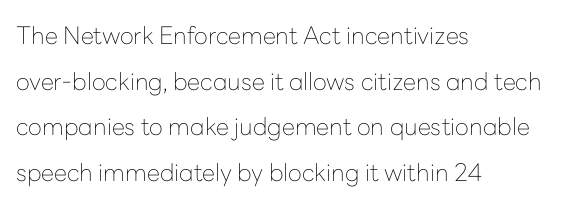
Q: Is the text bold? A: No.
Q: Is the text italic (slanted)? A: No, it is upright.
Q: Is the text underlined? A: No.
Q: How is the paragraph aligned? A: Left-aligned.
Q: Is the spacing between letters normal or unusually wide? A: Normal.
Q: Is the spacing between lines tight, normal or loose? A: Loose.
